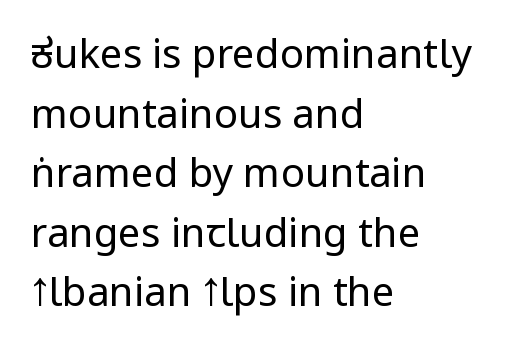
Leading matches the norm, producing a regular column. Casual observation: everything's shoved over to the left. The type sits square on the baseline with zero lean. Ink coverage per letter is moderate at most. Does extra space separate the letters? No, they use regular spacing. Serif or sans? Sans — the stroke terminals are bare.
